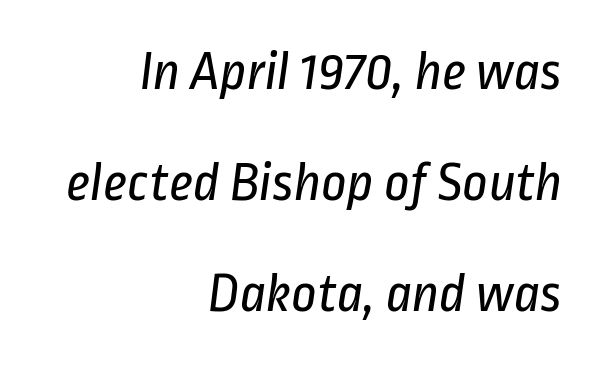
The image shows 56 px regular-weight, condensed sans-serif type; set right-aligned, loose line spacing (1.98x), normal letter spacing, not underlined; low stroke contrast and a medium x-height.
